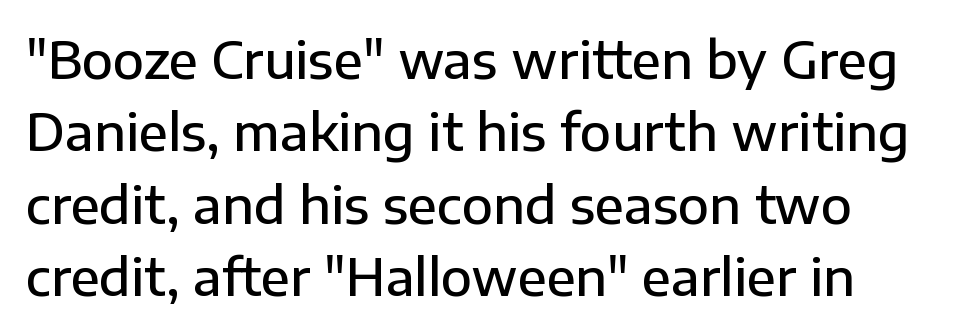
Q: Is the text bold? A: Semi-bold.
Q: Is the text italic (slanted)? A: No, it is upright.
Q: Is the typeface a serif or a sans-serif typeface? A: Sans-serif.
Q: Is the text underlined? A: No.
Q: Is the spacing between letters normal or unusually wide? A: Normal.
Q: Is the spacing between lines tight, normal or loose? A: Normal.
Q: Width (condensed, normal, or wide)? A: Normal.
Q: Stroke contrast? A: Low.
Q: x-height? A: Medium.
Q: Monospaced? A: No.
